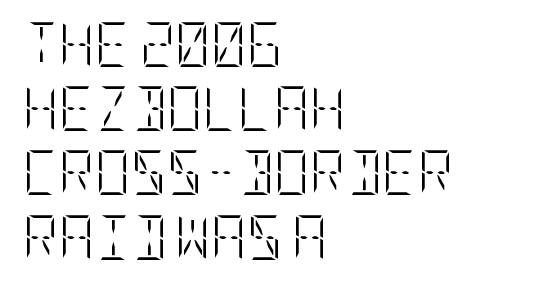
The image shows 44 px light, condensed type, upright; set left-aligned, normal line spacing (1.46x), normal letter spacing, not underlined; low stroke contrast and a large x-height.
